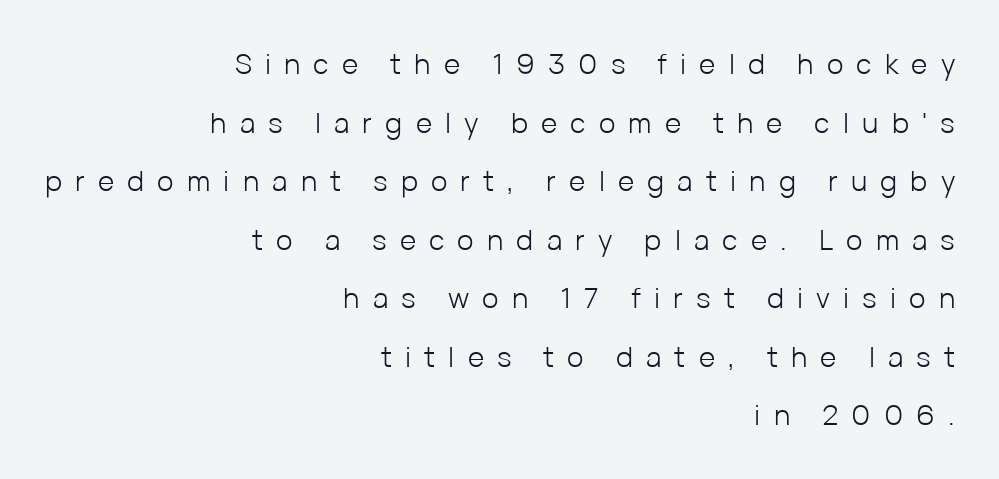
Line endings align vertically; line beginnings do not. In terms of posture, this sample is upright. What's the leading like? Stretched, with rows far apart. Looks like regular typesetting: each glyph gets only the width it needs. Stroke mass is kept to a normal reading level or below.
